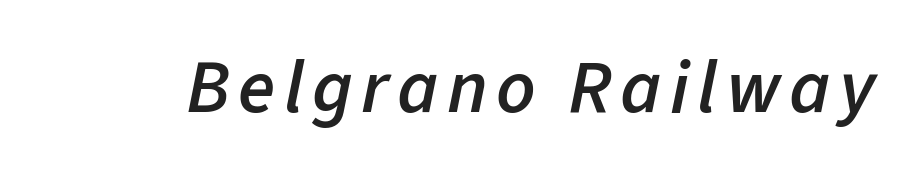
{"italic": "yes", "lean": "right", "slant_degrees": 11, "bold": "semi", "weight": "semibold", "width": "normal", "stroke_contrast": "low", "x_height": "medium", "monospaced": "no", "underline": "no", "glyph_px": 76}
